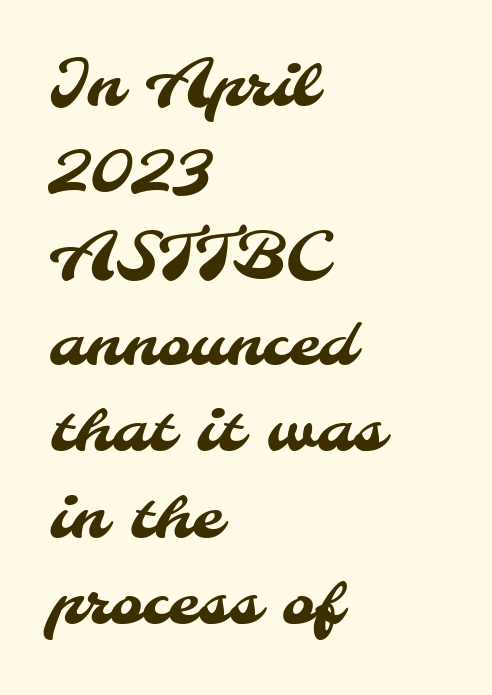
The image shows 63 px sans-serif type; set left-aligned, normal line spacing (1.37x), normal letter spacing, not underlined; medium stroke contrast and a small x-height.
